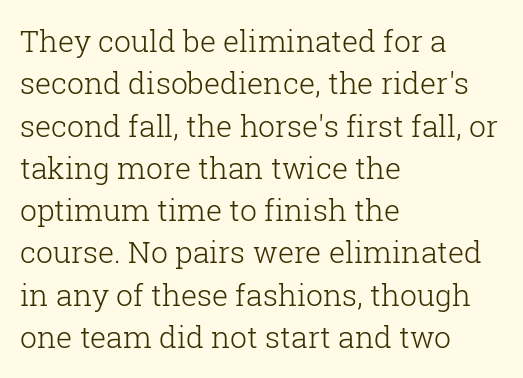
Q: Is the text bold? A: No.
Q: Is the text italic (slanted)? A: No, it is upright.
Q: Is the typeface a serif or a sans-serif typeface? A: Serif.
Q: Is the text underlined? A: No.
Q: How is the paragraph aligned? A: Left-aligned.
Q: Is the spacing between letters normal or unusually wide? A: Normal.
Q: Is the spacing between lines tight, normal or loose? A: Normal.
Q: Width (condensed, normal, or wide)? A: Normal.
Q: Stroke contrast? A: Low.
Q: x-height? A: Medium.
Q: Monospaced? A: No.
